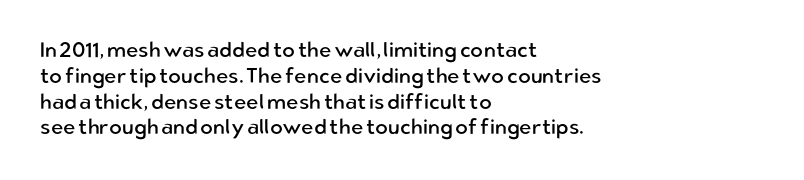
Q: Is the text bold? A: No.
Q: Is the text italic (slanted)? A: No, it is upright.
Q: Is the text underlined? A: No.
Q: How is the paragraph aligned? A: Left-aligned.
Q: Is the spacing between letters normal or unusually wide? A: Normal.
